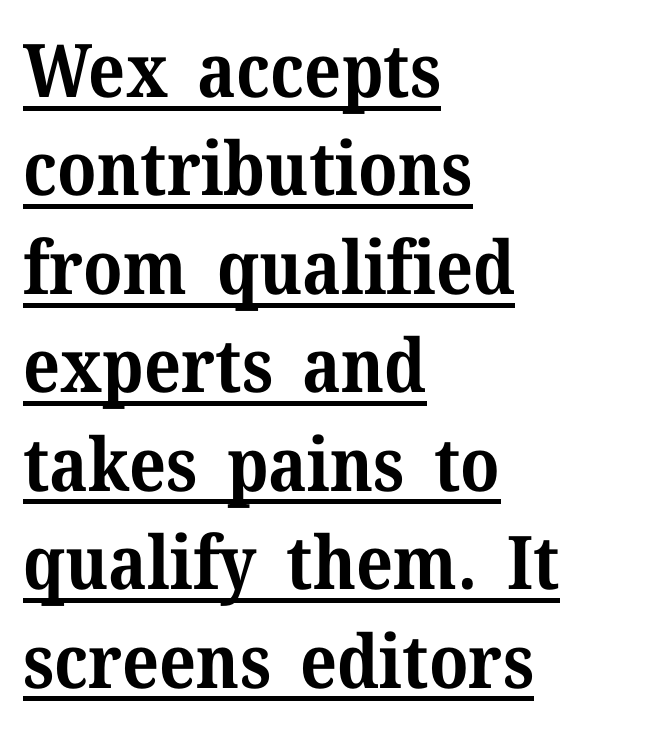
{"serif": "yes", "italic": "no", "bold": "yes", "weight": "bold", "width": "normal", "stroke_contrast": "medium", "x_height": "medium", "monospaced": "no", "underline": "yes", "align": "left", "line_spacing": "normal", "line_spacing_ratio": 1.33, "letter_spacing": "normal", "letter_spacing_em": 0.0, "glyph_px": 74}
